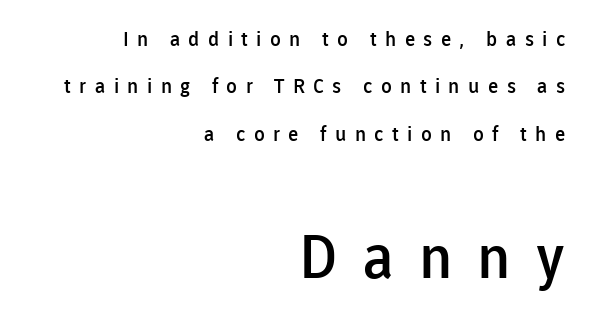
In CSS terms this would be text-align: right. This rendering employs a face without finishing strokes, i.e., a sans-serif. Nope, not italic — everything's standing straight. The rendering uses a large line-height, opening up the rows.
